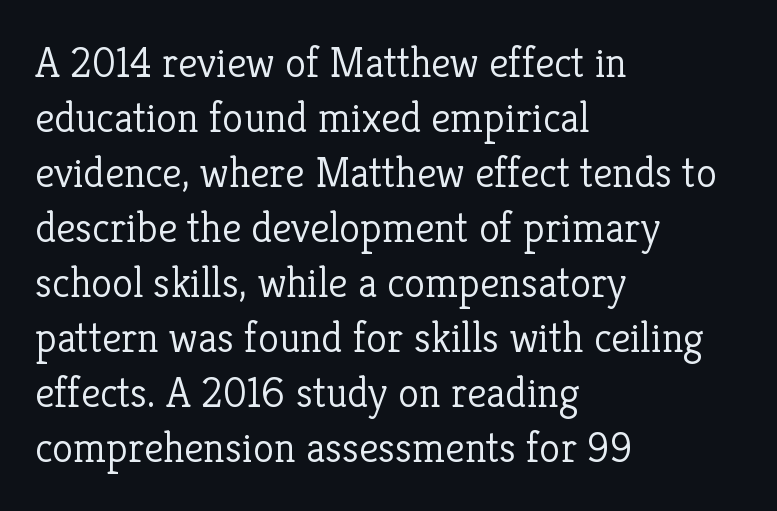
Q: Is the text bold? A: No.
Q: Is the text italic (slanted)? A: No, it is upright.
Q: Is the typeface a serif or a sans-serif typeface? A: Serif.
Q: Is the text underlined? A: No.
Q: How is the paragraph aligned? A: Left-aligned.
Q: Is the spacing between letters normal or unusually wide? A: Normal.
Q: Is the spacing between lines tight, normal or loose? A: Normal.
Q: Width (condensed, normal, or wide)? A: Normal.
Q: Stroke contrast? A: Low.
Q: x-height? A: Medium.
Q: Monospaced? A: No.
